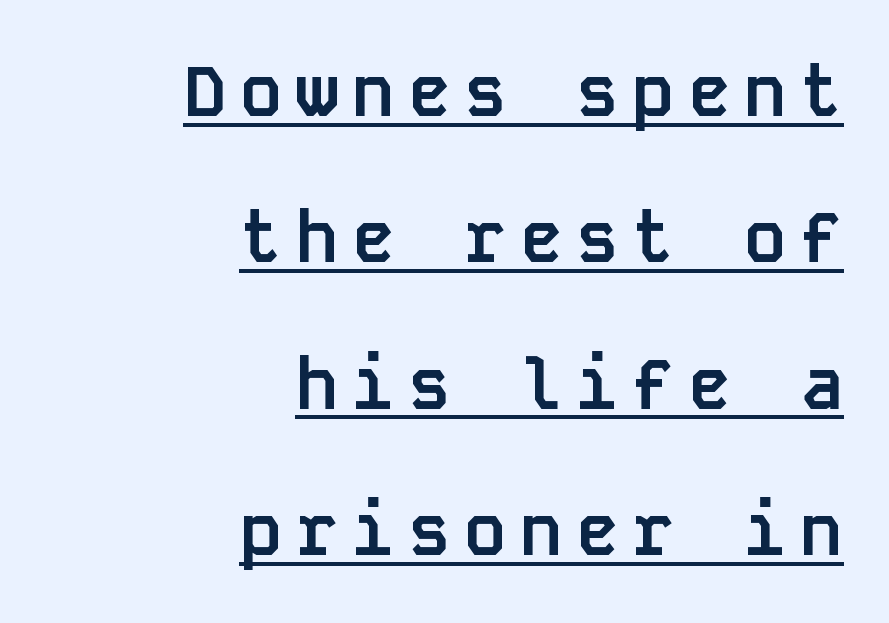
Has an underline been added? It has. Monospaced: the letters line up in strict vertical columns. Summary of vertical rhythm: relaxed, with wide interline spacing. Visually the block forms a straight wall on the right and a jagged coastline on the left. Rendered with straight, roman letterforms.
